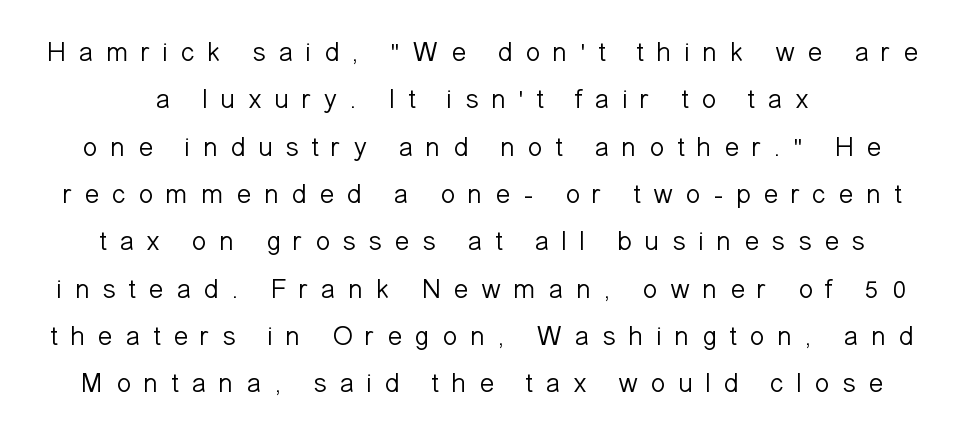
The image shows 28 px light sans-serif type, upright; set centered, normal line spacing (1.69x), unusually wide letter spacing (+0.43 em), not underlined; low stroke contrast and a medium x-height.
